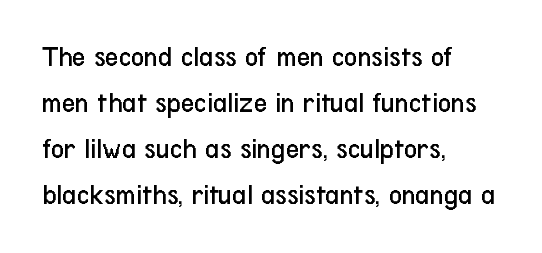
The image shows 29 px regular-weight, condensed sans-serif type, upright; set left-aligned, normal line spacing (1.59x), normal letter spacing, not underlined; low stroke contrast and a medium x-height.
